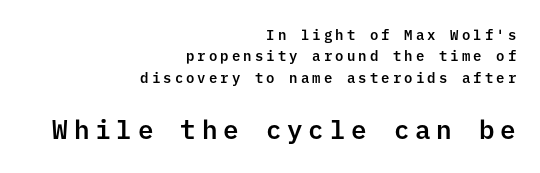
{"italic": "no", "underline": "no", "align": "right", "line_spacing": "normal", "line_spacing_ratio": 1.53, "letter_spacing": "wide", "letter_spacing_em": 0.22, "larger_block": "second", "size_ratio": 1.86, "glyph_px": 26}
